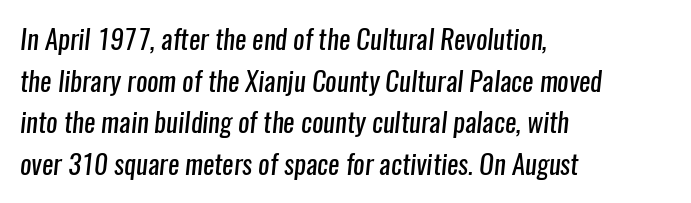
{"bold": "no", "underline": "no", "align": "left", "line_spacing": "normal", "line_spacing_ratio": 1.54, "letter_spacing": "normal", "letter_spacing_em": 0.0, "glyph_px": 27}
